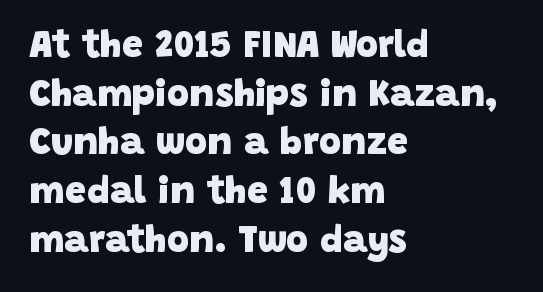
The image shows 38 px heavy sans-serif type; set left-aligned, normal line spacing (1.28x), normal letter spacing, not underlined; low stroke contrast and a large x-height.
